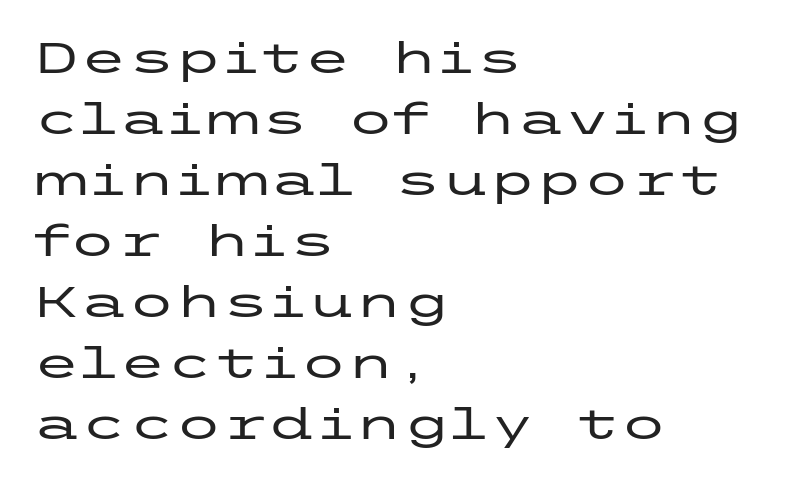
{"serif": "no", "italic": "no", "width": "wide", "stroke_contrast": "low", "x_height": "medium", "underline": "no", "align": "left", "line_spacing": "normal", "line_spacing_ratio": 1.42, "letter_spacing": "normal", "letter_spacing_em": 0.0, "glyph_px": 43}
